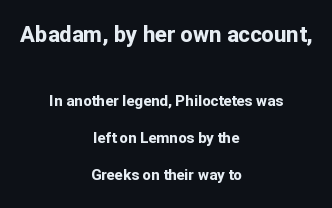
The image shows 22 px bold type, upright; set centered, loose line spacing (2.45x), normal letter spacing, not underlined; the first (top) block is 1.47x larger.
